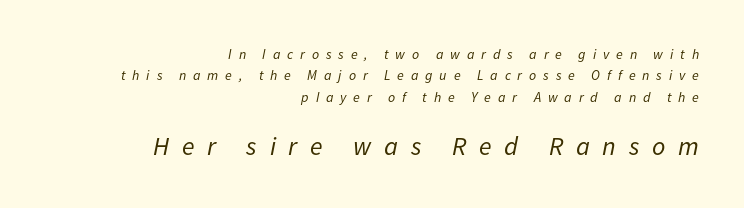
{"italic": "yes", "lean": "right", "slant_degrees": 11, "bold": "no", "underline": "no", "align": "right", "line_spacing": "normal", "line_spacing_ratio": 1.53, "letter_spacing": "wide", "letter_spacing_em": 0.49, "larger_block": "second", "size_ratio": 1.86, "glyph_px": 26}
